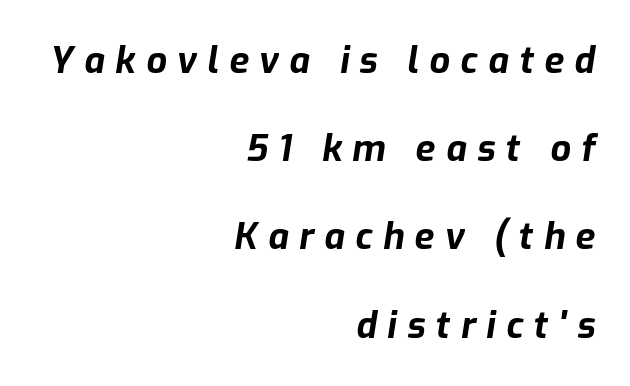
Decoration check: the copy has no underline. You could fit nearly another row in the gap between these rows. Notice how the stems are inclined rather than vertical — that's the hallmark of italics. In CSS terms this would be text-align: right. What stands out about the letter spacing? Its width — letters are far apart.
